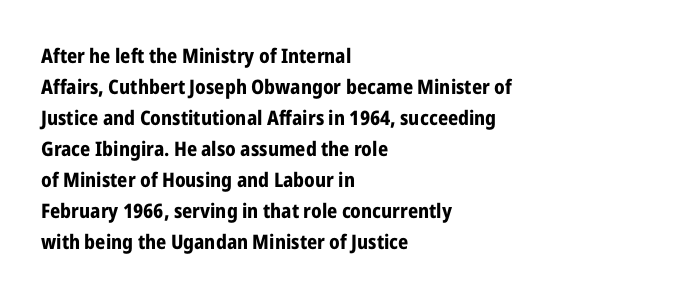
{"italic": "no", "bold": "yes", "underline": "no", "align": "left", "line_spacing": "normal", "line_spacing_ratio": 1.55, "letter_spacing": "normal", "letter_spacing_em": 0.0, "glyph_px": 20}
